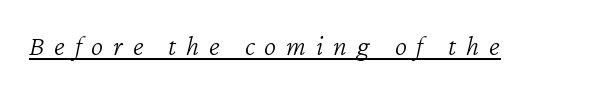
Q: Is the text bold? A: No.
Q: Is the text italic (slanted)? A: Yes, it leans right by about 12 degrees.
Q: Is the text underlined? A: Yes.
Q: Is the spacing between letters normal or unusually wide? A: Unusually wide.
Q: Width (condensed, normal, or wide)? A: Normal.
Q: Stroke contrast? A: Low.
Q: x-height? A: Medium.
Q: Monospaced? A: No.
